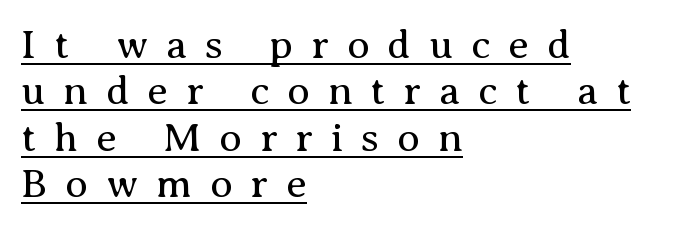
{"serif": "yes", "italic": "no", "bold": "no", "weight": "regular", "width": "normal", "stroke_contrast": "medium", "x_height": "medium", "monospaced": "no", "underline": "yes", "align": "left", "line_spacing": "tight", "line_spacing_ratio": 1.13, "letter_spacing": "wide", "letter_spacing_em": 0.44, "glyph_px": 41}
